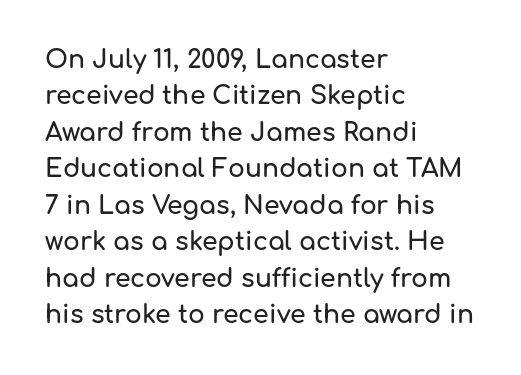
Plain, unruled lines of type. The type is set solid horizontally, with unmodified tracking. Tall strokes in this sample are plumb rather than angled. Regarding leading, the lines here are spaced in the standard way.
